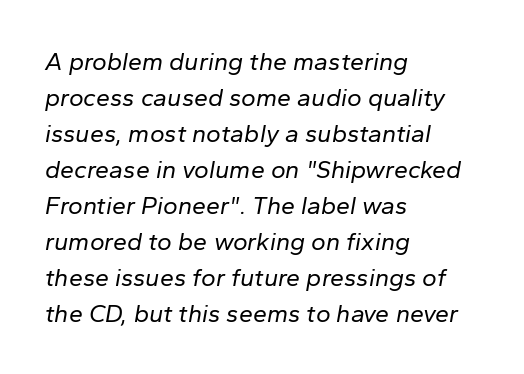
Slanted lettering throughout. A light-to-regular cut is what we see here. One glance says typical: line gaps are just what's usual. This rendering features lettering with no underline. Horizontal alignment here is leftward, the default for most running prose.
